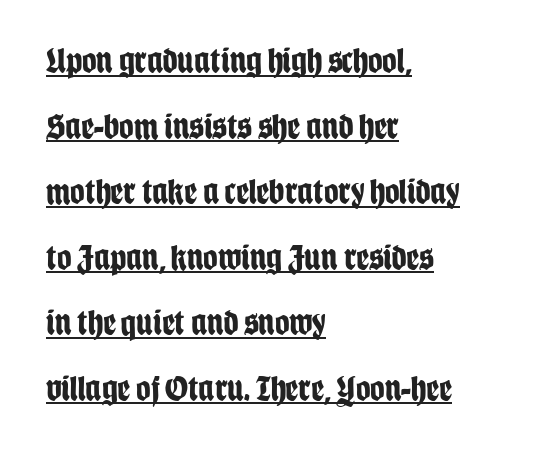
The image shows 36 px bold, condensed sans-serif type, upright; set left-aligned, line spacing 1.82x, normal letter spacing, underlined; low stroke contrast and a large x-height.
